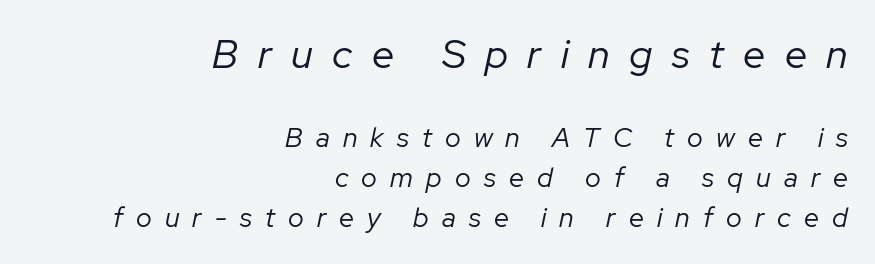
The image shows 40 px regular-weight type, italic (leaning right); set right-aligned, normal line spacing (1.49x), unusually wide letter spacing (+0.49 em), not underlined; the first (top) block is 1.48x larger; low stroke contrast and a medium x-height.
